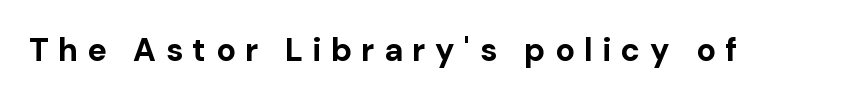
The image shows 32 px bold sans-serif type, upright; set unusually wide letter spacing (+0.3 em), not underlined; low stroke contrast and a medium x-height.
